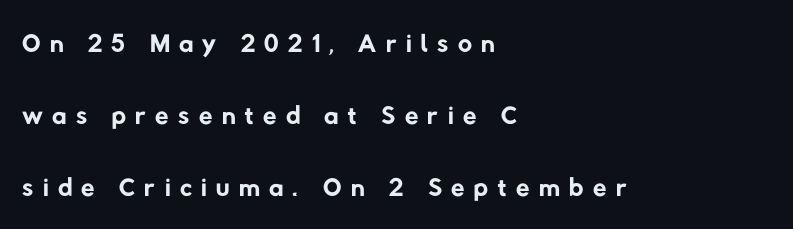
{"serif": "no", "bold": "no", "weight": "regular", "width": "normal", "stroke_contrast": "low", "x_height": "medium", "monospaced": "no", "underline": "no", "align": "left", "line_spacing_ratio": 1.85, "letter_spacing": "wide", "letter_spacing_em": 0.24, "glyph_px": 39}
